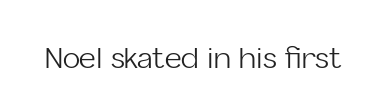
The image shows 29 px light sans-serif type, upright; set normal letter spacing, not underlined; low stroke contrast and a medium x-height.
